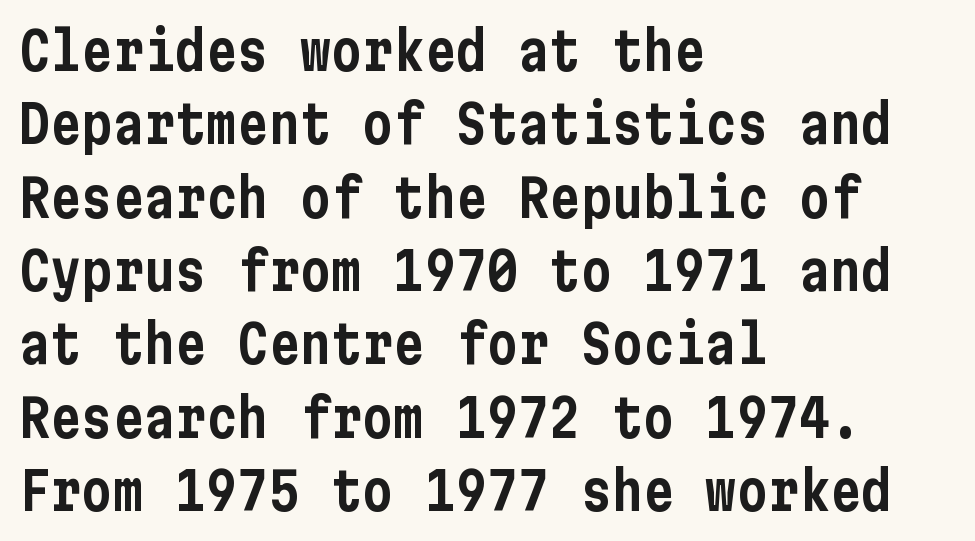
Notice how descenders clear the ascenders below comfortably — that's standard leading. Every stem runs plumb, perpendicular to the baseline. The font family rendered here belongs to the sans-serif group. The gaps between neighbouring characters are ordinary and unremarkable.
